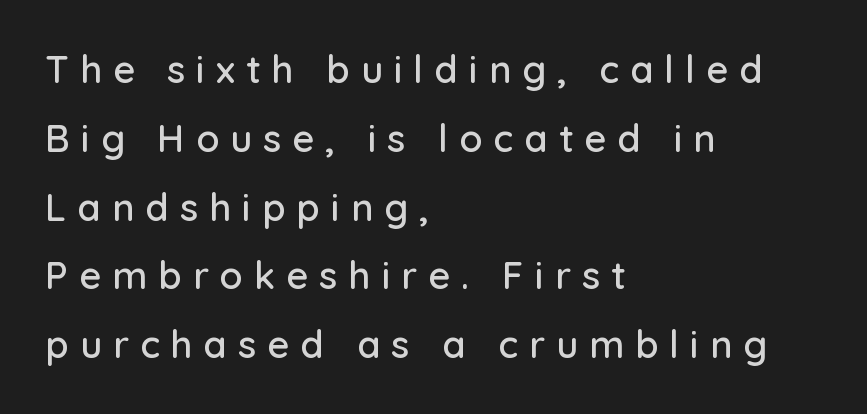
The image shows 38 px sans-serif type, upright; set left-aligned, line spacing 1.81x, unusually wide letter spacing (+0.29 em), not underlined; low stroke contrast and a medium x-height.
